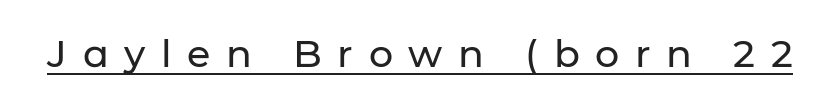
Q: Is the text italic (slanted)? A: No, it is upright.
Q: Is the typeface a serif or a sans-serif typeface? A: Sans-serif.
Q: Is the text underlined? A: Yes.
Q: Is the spacing between letters normal or unusually wide? A: Unusually wide.
Q: Width (condensed, normal, or wide)? A: Normal.
Q: Stroke contrast? A: Low.
Q: x-height? A: Medium.
Q: Monospaced? A: No.
